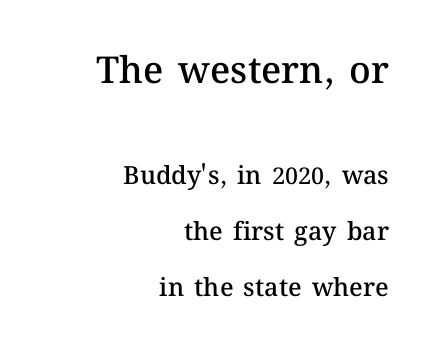
{"italic": "no", "bold": "semi", "weight": "semibold", "width": "normal", "stroke_contrast": "medium", "x_height": "medium", "monospaced": "no", "underline": "no", "align": "right", "line_spacing": "loose", "line_spacing_ratio": 2.23, "letter_spacing": "normal", "letter_spacing_em": 0.0, "larger_block": "first", "size_ratio": 1.48, "glyph_px": 37}
